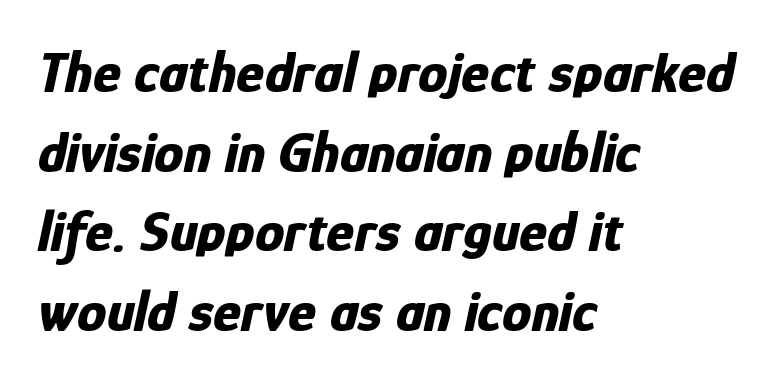
Q: Is the text bold? A: Yes.
Q: Is the text italic (slanted)? A: Yes, it leans right by about 12 degrees.
Q: Is the text underlined? A: No.
Q: How is the paragraph aligned? A: Left-aligned.
Q: Is the spacing between letters normal or unusually wide? A: Normal.
Q: Is the spacing between lines tight, normal or loose? A: Normal.
Q: Width (condensed, normal, or wide)? A: Condensed.
Q: Stroke contrast? A: Low.
Q: x-height? A: Medium.
Q: Monospaced? A: No.
